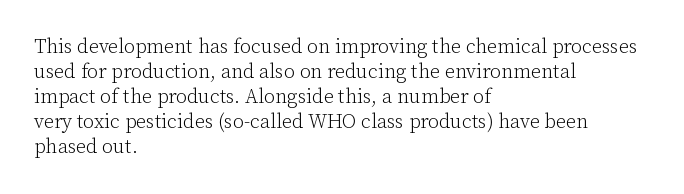
Q: Is the text bold? A: No.
Q: Is the text italic (slanted)? A: No, it is upright.
Q: Is the text underlined? A: No.
Q: How is the paragraph aligned? A: Left-aligned.
Q: Is the spacing between letters normal or unusually wide? A: Normal.
Q: Is the spacing between lines tight, normal or loose? A: Normal.
